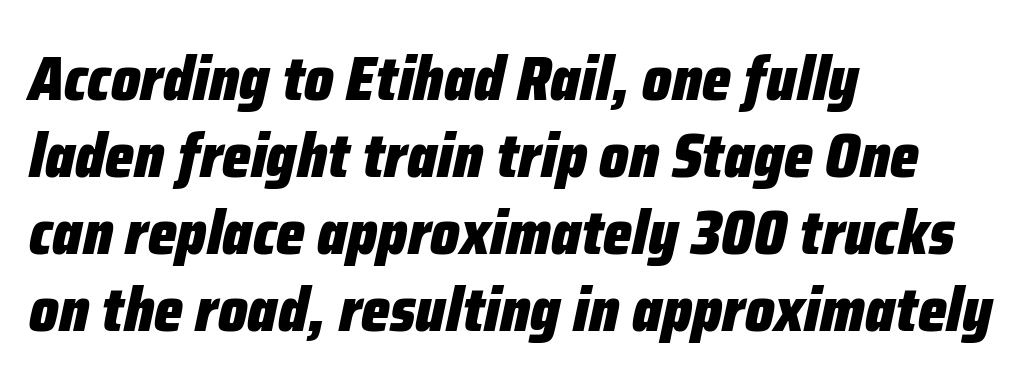
The image shows 62 px heavy, condensed type, italic (leaning right); set left-aligned, line spacing 1.24x, normal letter spacing, not underlined; low stroke contrast and a medium x-height.
